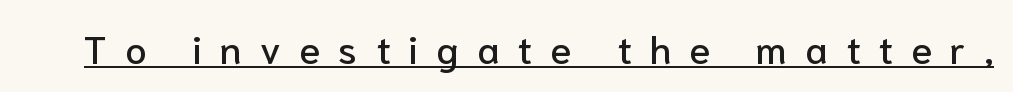
Q: Is the text italic (slanted)? A: No, it is upright.
Q: Is the typeface a serif or a sans-serif typeface? A: Sans-serif.
Q: Is the text underlined? A: Yes.
Q: Is the spacing between letters normal or unusually wide? A: Unusually wide.
Q: Width (condensed, normal, or wide)? A: Normal.
Q: Stroke contrast? A: Low.
Q: x-height? A: Medium.
Q: Monospaced? A: No.
